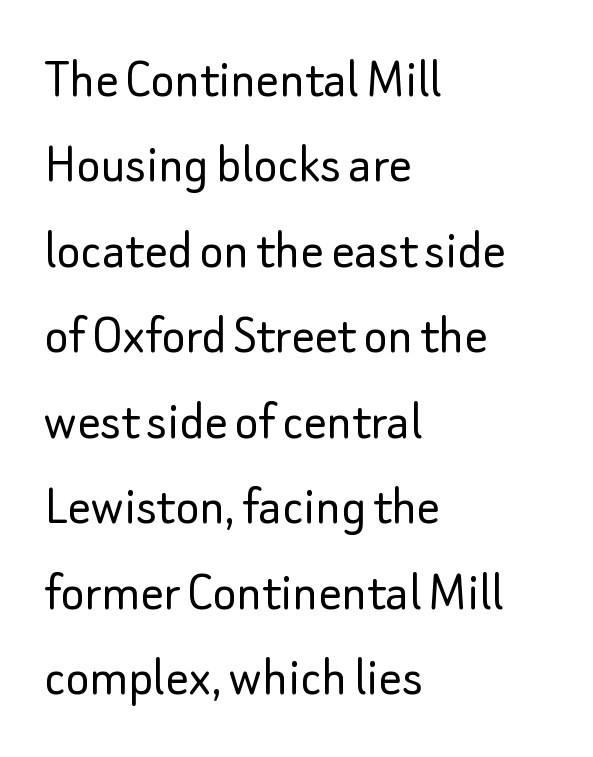
The rendering anchors every line to the left-hand side. The font's upright variant was chosen for this text. Proportional: the letters do not fall into vertical columns. Each stroke keeps to a modest, everyday thickness or less. Each row of text sits above clean, open space.
